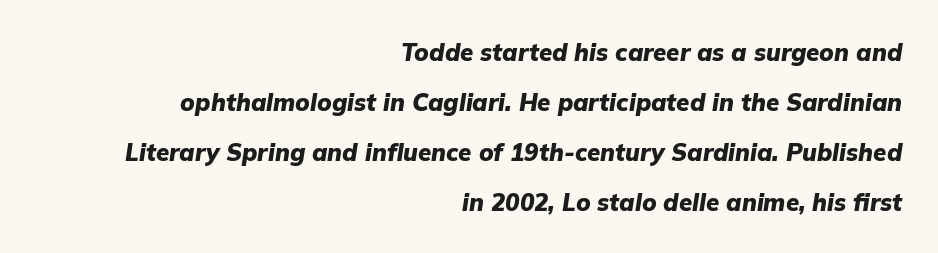
Q: Is the text bold? A: Yes.
Q: Is the text italic (slanted)? A: Yes, it leans right by about 9 degrees.
Q: Is the text underlined? A: No.
Q: How is the paragraph aligned? A: Right-aligned.
Q: Is the spacing between letters normal or unusually wide? A: Normal.
Q: Is the spacing between lines tight, normal or loose? A: Loose.
